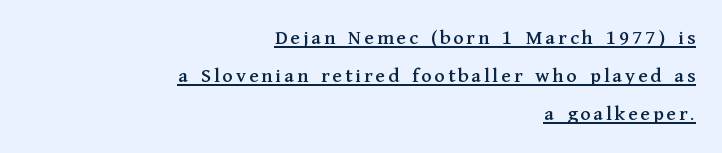
Q: Is the text italic (slanted)? A: No, it is upright.
Q: Is the text underlined? A: Yes.
Q: How is the paragraph aligned? A: Right-aligned.
